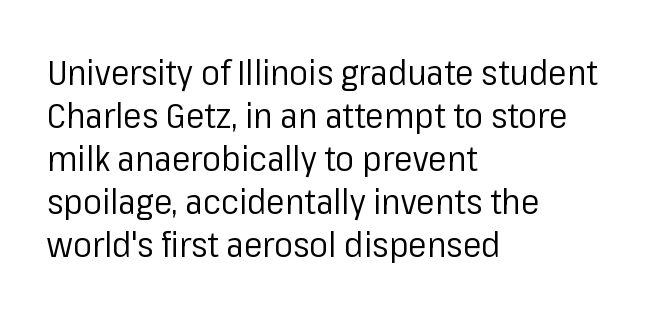
{"serif": "no", "italic": "no", "bold": "no", "weight": "regular", "width": "normal", "stroke_contrast": "low", "x_height": "medium", "monospaced": "no", "underline": "no", "align": "left", "line_spacing_ratio": 1.23, "letter_spacing": "normal", "letter_spacing_em": 0.0, "glyph_px": 35}
